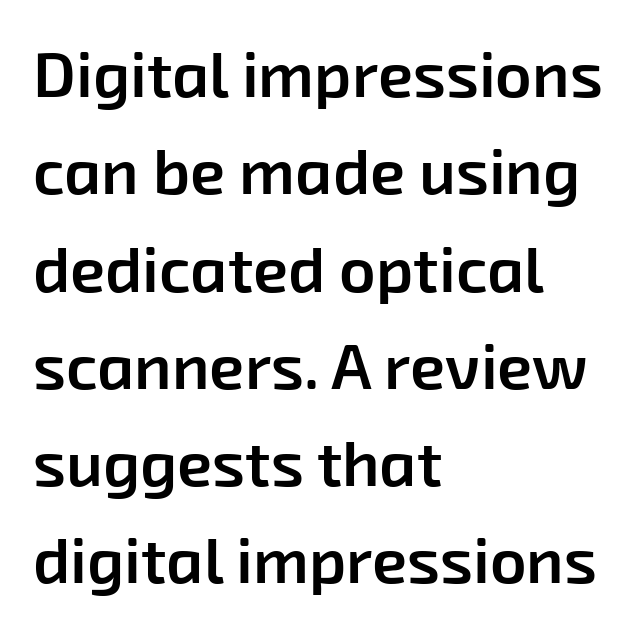
Horizontal alignment here is leftward, the default for most running prose. Just letters on the line, the space beneath them empty. The face used here is a semibold: visibly heavier than regular, lighter than bold. Is the letter spacing exaggerated? No — it looks like the ordinary default.
